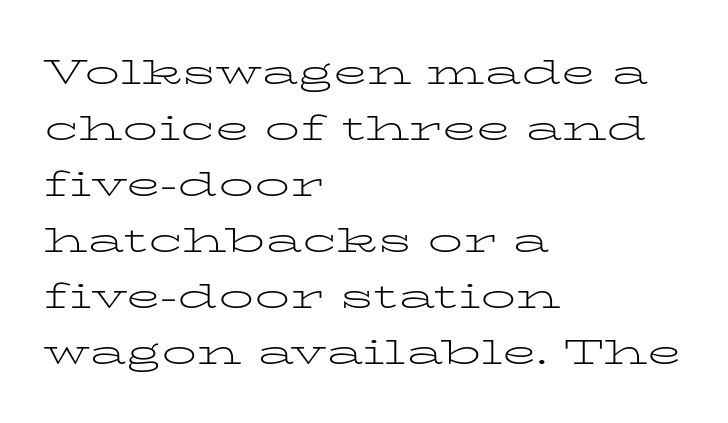
Q: Is the text bold? A: No.
Q: Is the text italic (slanted)? A: No, it is upright.
Q: Is the typeface a serif or a sans-serif typeface? A: Serif.
Q: Is the text underlined? A: No.
Q: How is the paragraph aligned? A: Left-aligned.
Q: Is the spacing between letters normal or unusually wide? A: Normal.
Q: Is the spacing between lines tight, normal or loose? A: Normal.
Q: Width (condensed, normal, or wide)? A: Wide.
Q: Stroke contrast? A: Low.
Q: x-height? A: Medium.
Q: Monospaced? A: No.
